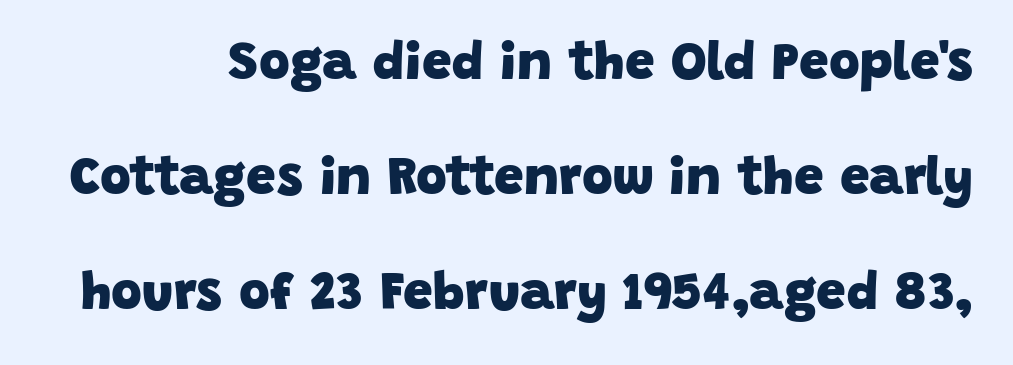
Font category for this specimen: sans-serif. Do the characters align in a grid? No, the font is proportional. A typesetter would call this leading open, well beyond the default. Each row of text sits above clean, open space.
